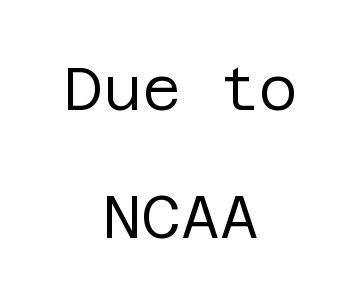
{"serif": "no", "italic": "no", "bold": "no", "weight": "regular", "width": "normal", "stroke_contrast": "low", "x_height": "large", "underline": "no", "align": "center", "line_spacing": "loose", "line_spacing_ratio": 2.14, "letter_spacing": "normal", "letter_spacing_em": 0.0, "glyph_px": 60}
